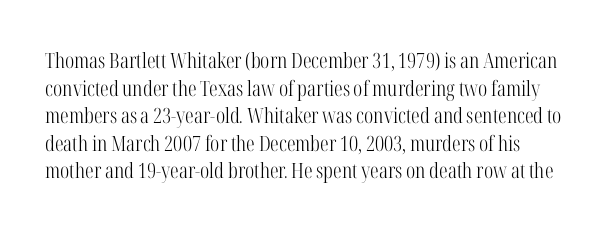
Here the glyphs are tracked normally, forming tight word shapes. This block has exactly the height ordinary leading produces. Tall strokes in this sample are plumb rather than angled. The glyphs are unaccompanied by any horizontal stroke below them. Vertical stems look standard width or narrower in stroke.
